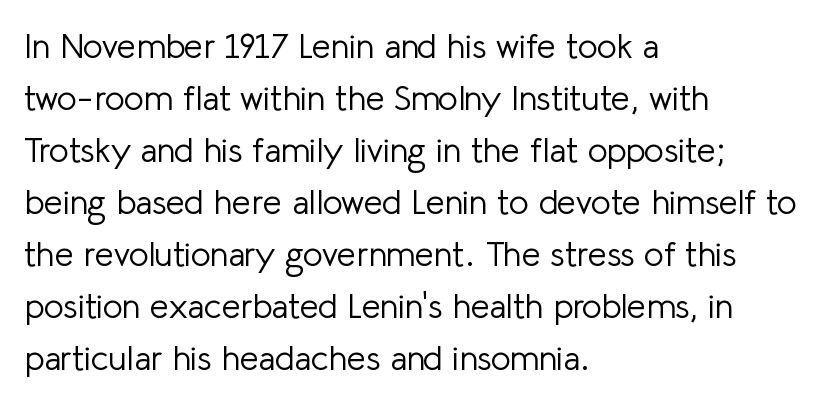
Quick note: not italic, upright. This rendering leaves character spacing at its baseline value. Successive baselines arrive at the customary interval. The typeface has the unassuming heft of standard copy or less. In CSS terms this would be text-align: left. The face used here is proportionally spaced, like ordinary book or web type.
